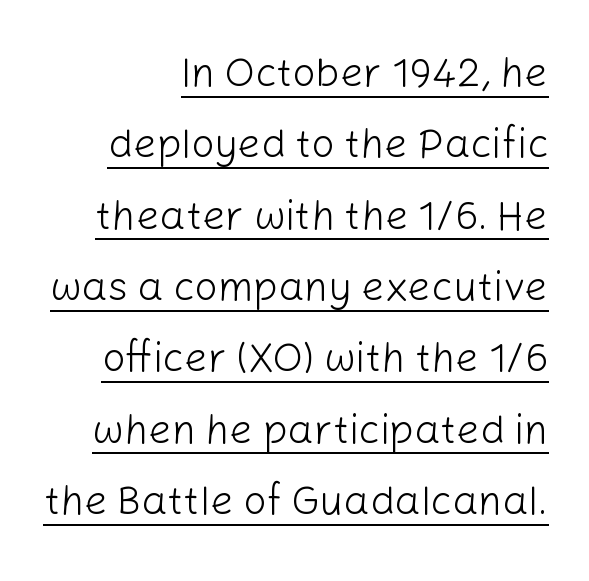
The paragraph has a hard right edge and a soft left edge. Spacing between characters is what you'd get straight out of the box. Letters have the restrained weight of plain body copy at most. This rendering features underlined lettering. Here the designer chose a conventional face with non-uniform glyph widths. You can tell from the bare stems that sans-serif type was used.
